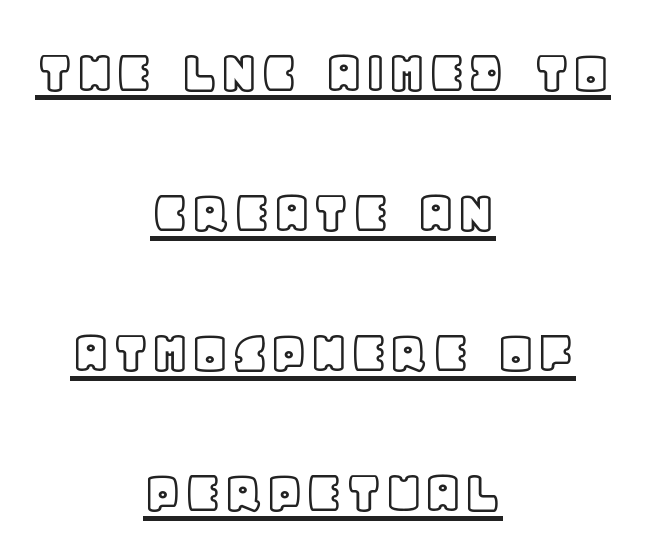
The image shows 64 px text type, upright; set centered, loose line spacing (2.19x), normal letter spacing, underlined; a large x-height.
